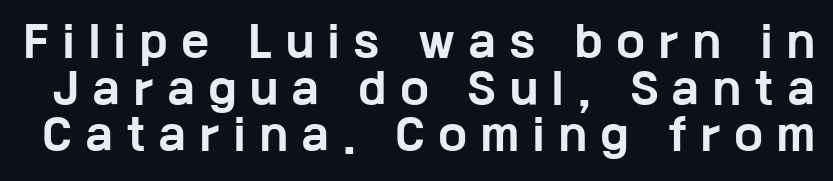
{"serif": "no", "italic": "no", "bold": "yes", "weight": "bold", "width": "wide", "stroke_contrast": "low", "x_height": "medium", "monospaced": "no", "underline": "no", "line_spacing": "tight", "line_spacing_ratio": 1.14, "letter_spacing": "wide", "letter_spacing_em": 0.36, "glyph_px": 41}
